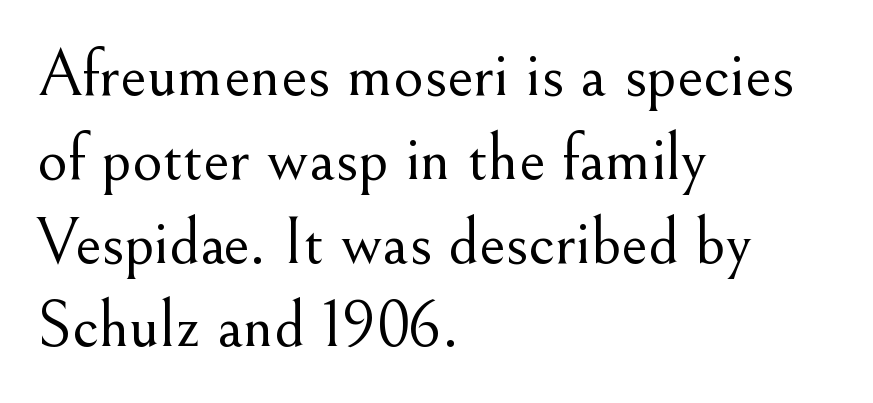
{"serif": "yes", "italic": "no", "bold": "no", "weight": "light", "width": "normal", "stroke_contrast": "medium", "x_height": "small", "monospaced": "no", "underline": "no", "align": "left", "line_spacing": "normal", "line_spacing_ratio": 1.27, "letter_spacing": "normal", "letter_spacing_em": 0.0, "glyph_px": 66}
